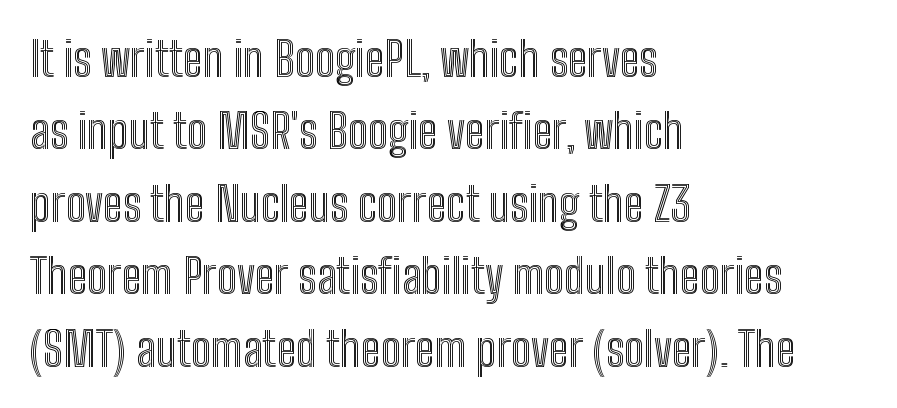
{"italic": "no", "width": "condensed", "x_height": "medium", "monospaced": "no", "underline": "no", "align": "left", "line_spacing": "normal", "line_spacing_ratio": 1.54, "letter_spacing": "normal", "letter_spacing_em": 0.0, "glyph_px": 47}
